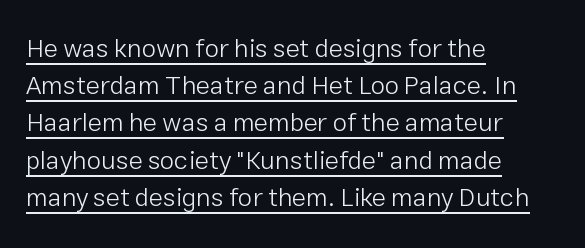
The image shows 26 px text type, upright; set left-aligned, normal line spacing (1.43x), normal letter spacing, underlined.
